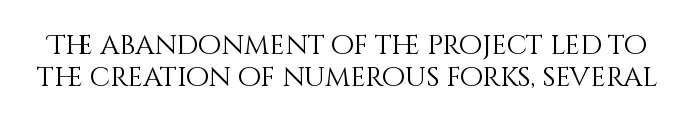
Plain, unruled lines of type. Compared with typical body copy, the letter spacing here is the same. Every character sits straight up, as roman type does. No chunkiness to these letters — they're not bold.
